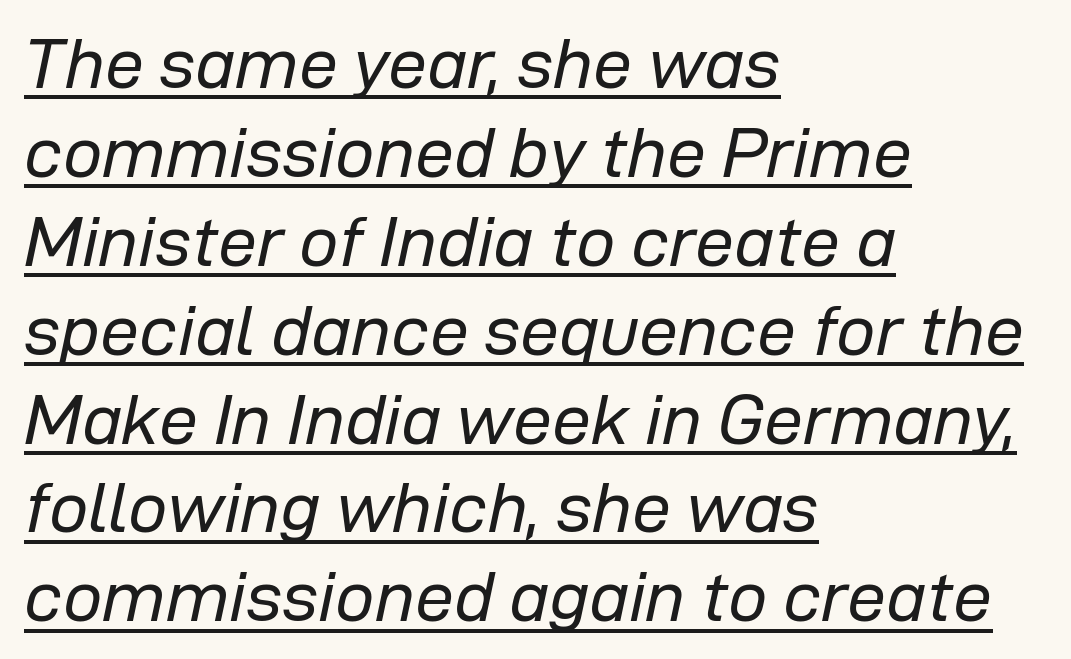
The image shows 70 px regular-weight type, italic (leaning right); set left-aligned, normal line spacing (1.27x), normal letter spacing, underlined; low stroke contrast and a medium x-height.
